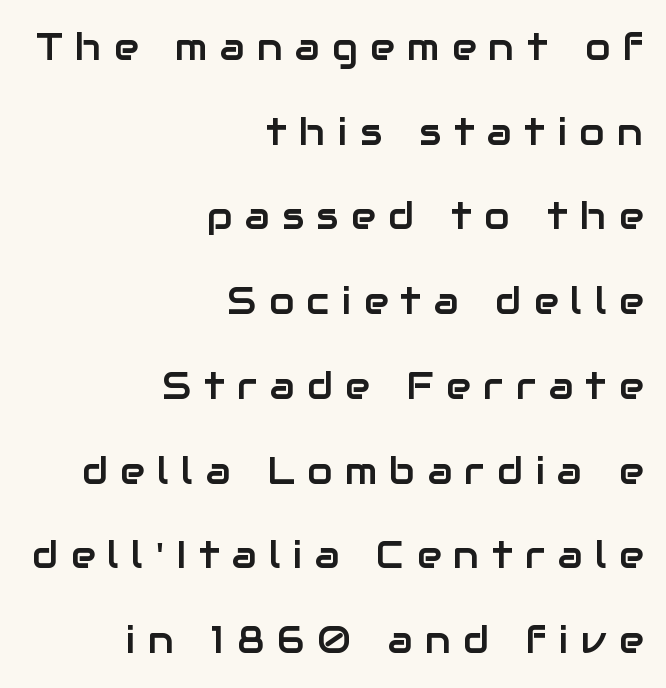
{"serif": "no", "italic": "no", "width": "normal", "stroke_contrast": "low", "x_height": "medium", "monospaced": "no", "underline": "no", "align": "right", "line_spacing": "loose", "line_spacing_ratio": 2.29, "letter_spacing": "wide", "letter_spacing_em": 0.34, "glyph_px": 37}
